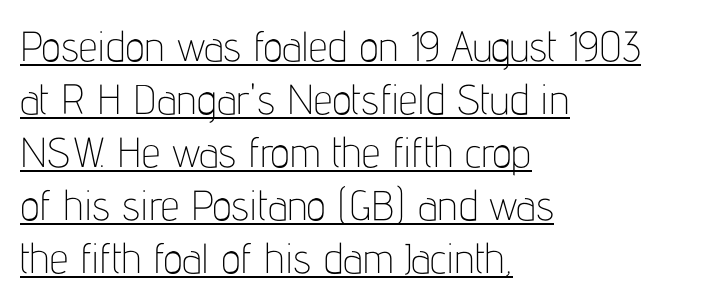
Q: Is the text bold? A: No.
Q: Is the text italic (slanted)? A: No, it is upright.
Q: Is the typeface a serif or a sans-serif typeface? A: Sans-serif.
Q: Is the text underlined? A: Yes.
Q: How is the paragraph aligned? A: Left-aligned.
Q: Is the spacing between letters normal or unusually wide? A: Normal.
Q: Is the spacing between lines tight, normal or loose? A: Normal.
Q: Width (condensed, normal, or wide)? A: Condensed.
Q: Stroke contrast? A: Low.
Q: x-height? A: Medium.
Q: Monospaced? A: No.
